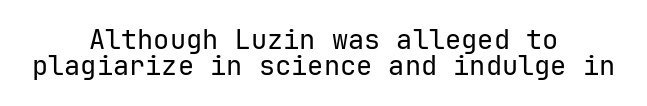
The lines are packed closely together with very little leading. This is the regular roman posture of the typeface. Glance below the letters and you will spot only blank space. Tracking here is standard; glyphs follow each other at the usual distance. Layout note: lines centered. Weight class: somewhere from thin through regular.
